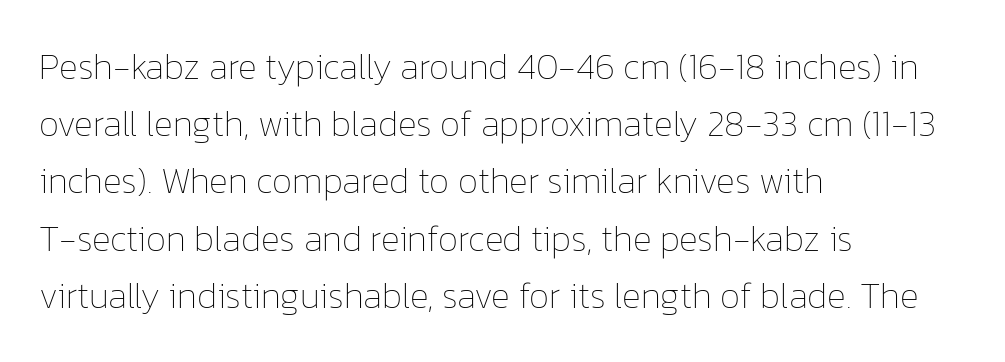
The image shows 36 px thin type, upright; set left-aligned, normal line spacing (1.59x), normal letter spacing, not underlined; low stroke contrast and a medium x-height.
